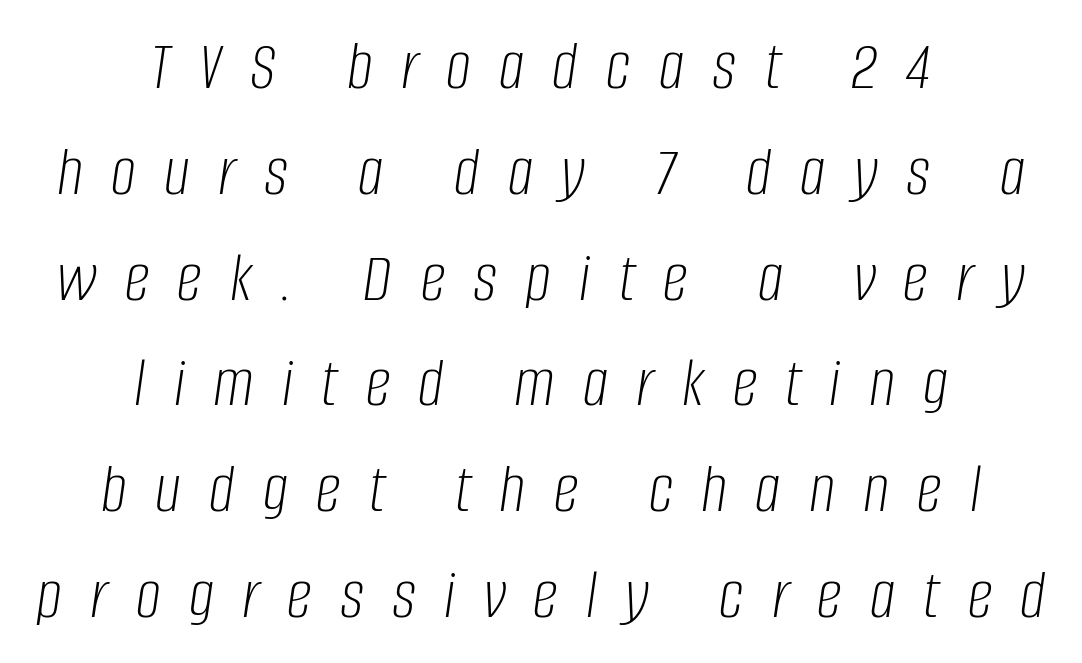
{"italic": "yes", "lean": "right", "slant_degrees": 8, "bold": "no", "weight": "light", "width": "condensed", "stroke_contrast": "low", "x_height": "large", "monospaced": "no", "underline": "no", "align": "center", "line_spacing": "normal", "line_spacing_ratio": 1.49, "letter_spacing": "wide", "letter_spacing_em": 0.4, "glyph_px": 71}
